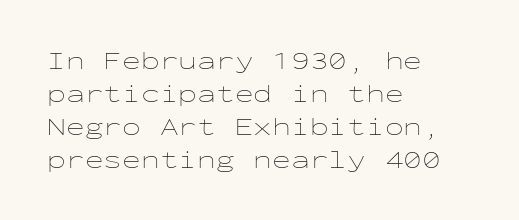
{"italic": "no", "bold": "no", "underline": "no", "align": "left", "line_spacing": "normal", "line_spacing_ratio": 1.32, "letter_spacing": "normal", "letter_spacing_em": 0.0, "glyph_px": 25}
